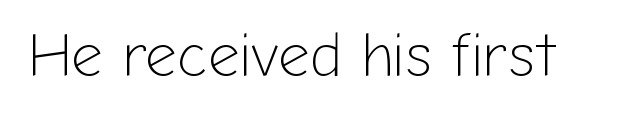
The image shows 62 px light sans-serif type, upright; set normal letter spacing, not underlined; low stroke contrast and a medium x-height.
